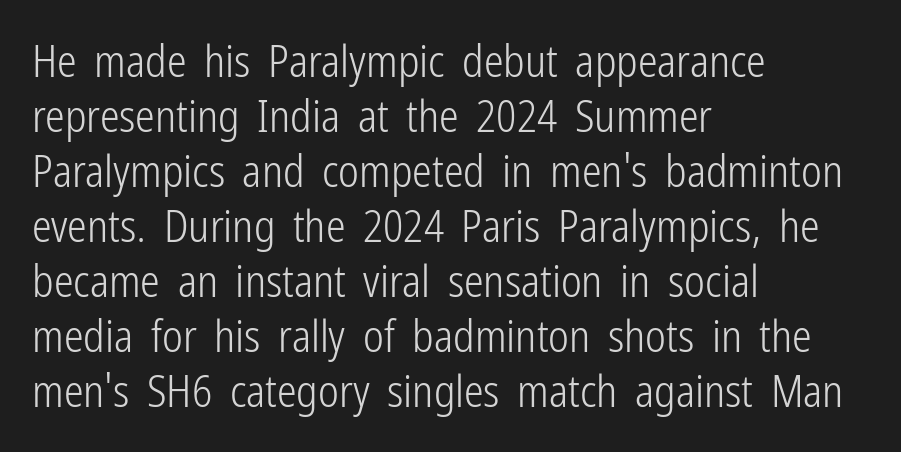
Caption: face not bold, strokes unweighted. The face used here is proportionally spaced, like ordinary book or web type. Students, observe: this is what conventionally led text looks like. Type style note: lacks serifs. Each word holds together tightly as a unit, with standard inter-letter gaps.
